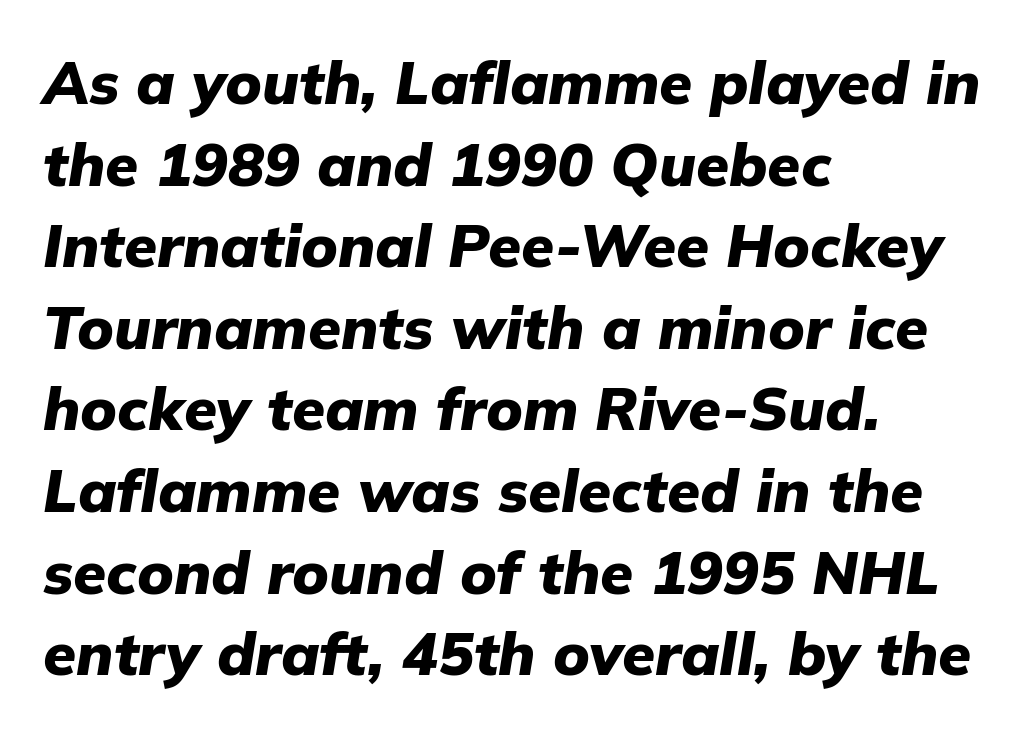
{"italic": "yes", "lean": "right", "slant_degrees": 9, "bold": "yes", "weight": "heavy", "width": "normal", "stroke_contrast": "low", "x_height": "medium", "monospaced": "no", "underline": "no", "align": "left", "line_spacing": "normal", "line_spacing_ratio": 1.36, "letter_spacing": "normal", "letter_spacing_em": 0.0, "glyph_px": 60}
